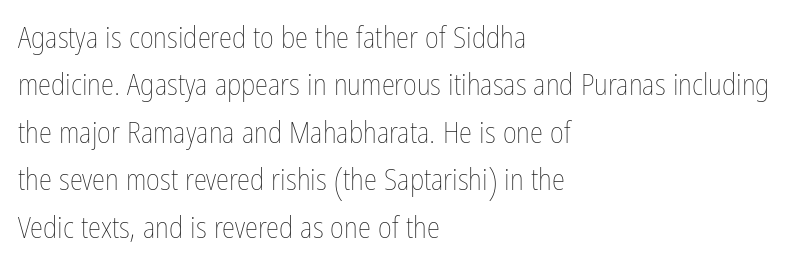
Q: Is the text bold? A: No.
Q: Is the text italic (slanted)? A: No, it is upright.
Q: Is the text underlined? A: No.
Q: How is the paragraph aligned? A: Left-aligned.
Q: Is the spacing between letters normal or unusually wide? A: Normal.
Q: Is the spacing between lines tight, normal or loose? A: Normal.
Q: Width (condensed, normal, or wide)? A: Condensed.
Q: Stroke contrast? A: Low.
Q: x-height? A: Medium.
Q: Monospaced? A: No.
